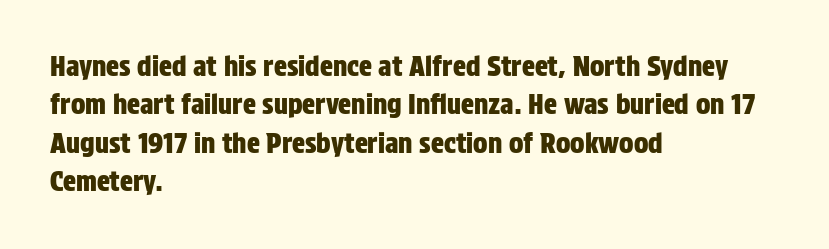
Compared with typical paragraphs, the rows here are spaced about the same. Posture: straight, roman, zero tilt. Inter-character spacing is left at the font's built-in metrics. The space beneath each line is pristine and unruled. The compositor pushed each line to the left boundary.
